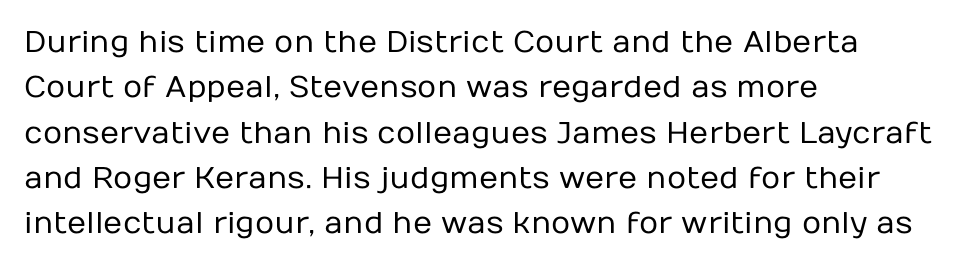
Is this a fixed-width face? No — the glyphs have proportional, varying widths. Stroke thickness stays within the range of a standard reading face or lighter. These lines are composed in type without serifs. Reading down the column, the eye jumps a familiar distance to each next line. Posture: upright roman.
